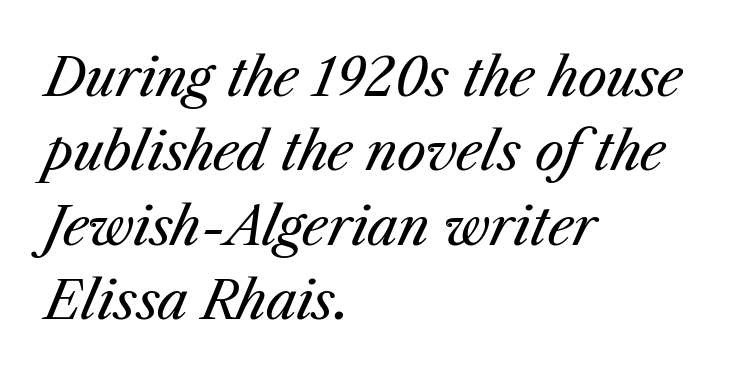
The image shows 52 px regular-weight type, italic (leaning right); set left-aligned, normal line spacing (1.43x), normal letter spacing, not underlined; medium stroke contrast and a medium x-height.
